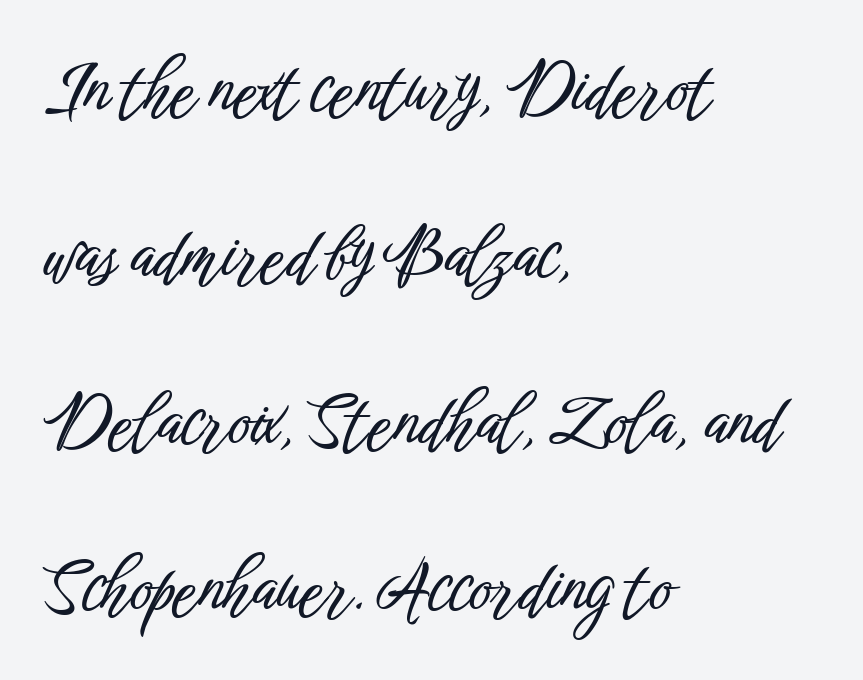
Q: Is the text italic (slanted)? A: Yes.
Q: Is the typeface a serif or a sans-serif typeface? A: Sans-serif.
Q: Is the text underlined? A: No.
Q: How is the paragraph aligned? A: Left-aligned.
Q: Is the spacing between letters normal or unusually wide? A: Normal.
Q: Is the spacing between lines tight, normal or loose? A: Loose.
Q: Width (condensed, normal, or wide)? A: Condensed.
Q: Stroke contrast? A: Low.
Q: x-height? A: Medium.
Q: Monospaced? A: No.
